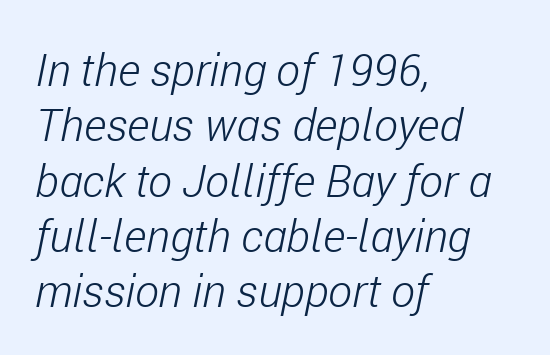
Q: Is the text bold? A: No.
Q: Is the text italic (slanted)? A: Yes, it leans right by about 11 degrees.
Q: Is the text underlined? A: No.
Q: How is the paragraph aligned? A: Left-aligned.
Q: Is the spacing between letters normal or unusually wide? A: Normal.
Q: Width (condensed, normal, or wide)? A: Condensed.
Q: Stroke contrast? A: Low.
Q: x-height? A: Medium.
Q: Monospaced? A: No.
